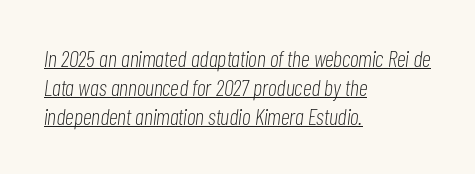
Q: Is the text bold? A: No.
Q: Is the text italic (slanted)? A: Yes, it leans right by about 7 degrees.
Q: Is the text underlined? A: Yes.
Q: How is the paragraph aligned? A: Left-aligned.
Q: Is the spacing between letters normal or unusually wide? A: Normal.
Q: Is the spacing between lines tight, normal or loose? A: Normal.
